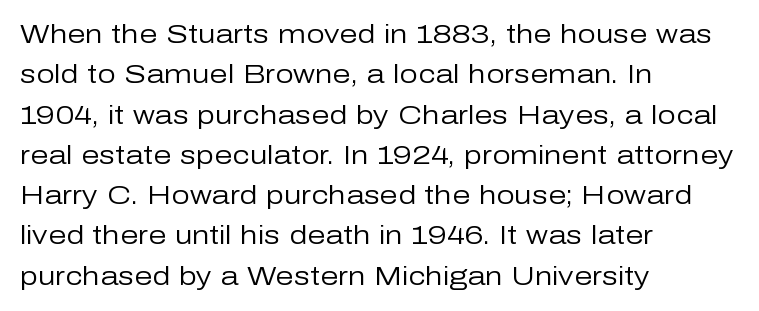
Check the space under the baseline: it is left empty. The type sits square on the baseline with zero lean. Line spacing here is normal. Casual observation: everything's shoved over to the left. Honestly, the letter spacing is just normal — you wouldn't notice it.
